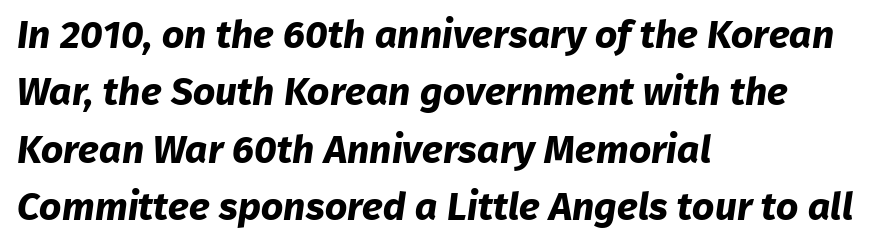
{"serif": "no", "bold": "yes", "weight": "bold", "width": "normal", "stroke_contrast": "low", "x_height": "medium", "monospaced": "no", "underline": "no", "align": "left", "line_spacing": "normal", "line_spacing_ratio": 1.47, "letter_spacing": "normal", "letter_spacing_em": 0.0, "glyph_px": 39}
